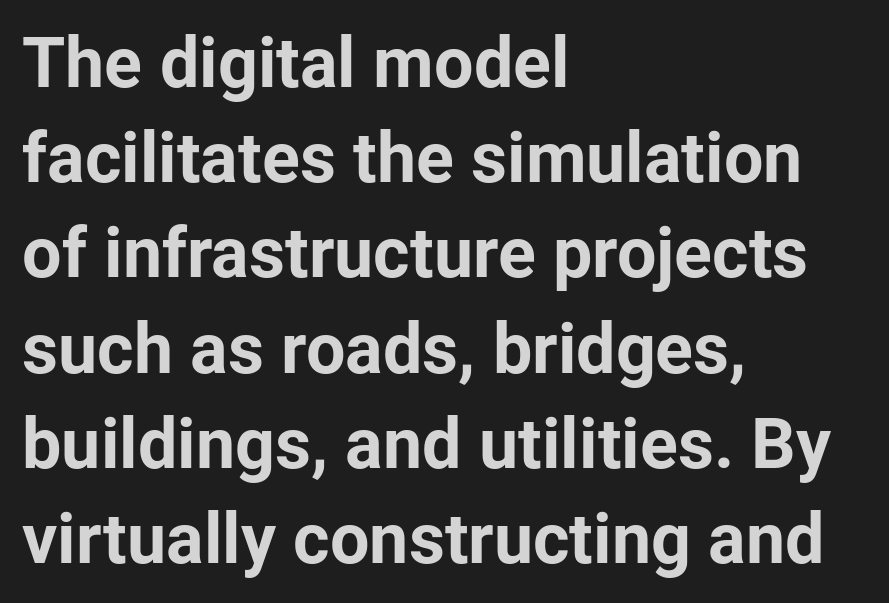
Is this a fixed-width face? No — the glyphs have proportional, varying widths. I'd call this a sans setting — the letters go barefoot. Quick note: underline off. Style check: upright. Summary of vertical rhythm: regular, with standard interline spacing.
